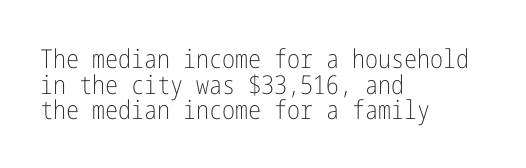
Q: Is the text bold? A: No.
Q: Is the text italic (slanted)? A: No, it is upright.
Q: Is the text underlined? A: No.
Q: How is the paragraph aligned? A: Left-aligned.
Q: Is the spacing between letters normal or unusually wide? A: Normal.
Q: Is the spacing between lines tight, normal or loose? A: Tight.
